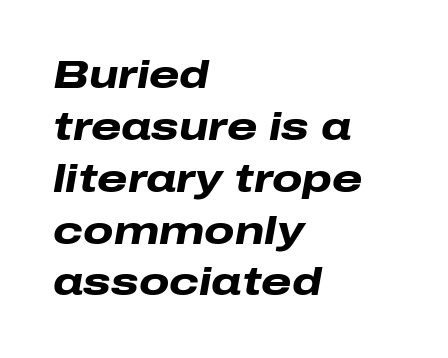
The image shows 39 px heavy, wide type, italic (leaning right); set left-aligned, normal line spacing (1.33x), normal letter spacing, not underlined; low stroke contrast and a medium x-height.
